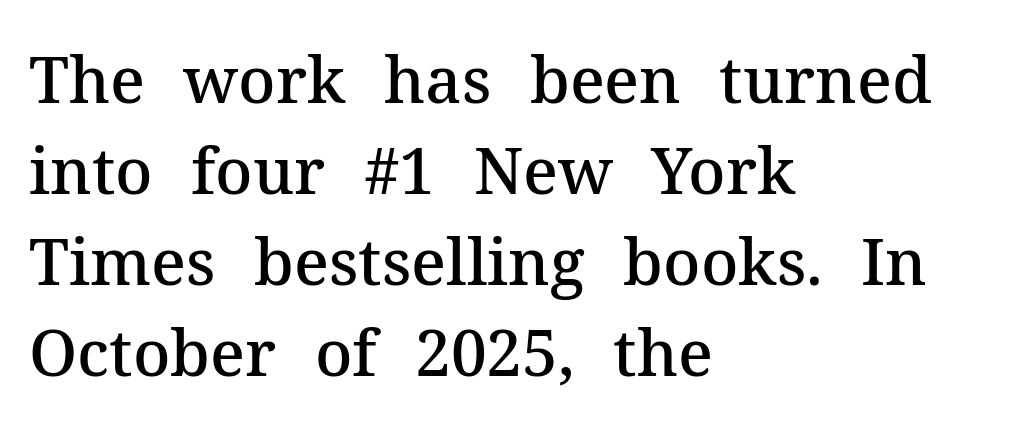
{"serif": "yes", "italic": "no", "bold": "semi", "weight": "semibold", "width": "normal", "stroke_contrast": "medium", "x_height": "medium", "monospaced": "no", "underline": "no", "align": "left", "line_spacing": "normal", "line_spacing_ratio": 1.42, "letter_spacing": "normal", "letter_spacing_em": 0.0, "glyph_px": 64}
